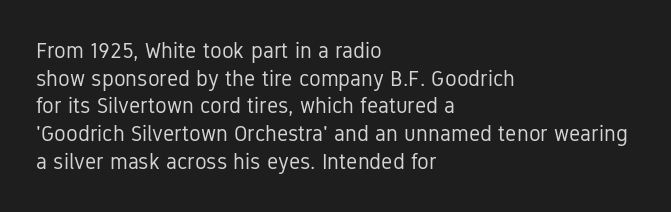
The typeface has the unassuming heft of standard copy or less. Vertical strokes here are truly vertical. A clean baseline with only descenders dipping below it. Default kerning and tracking; the words read as compact shapes.
